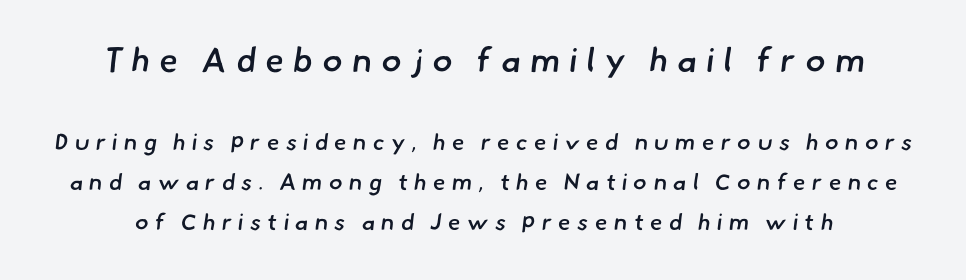
The image shows 34 px semibold sans-serif type; set line spacing 1.75x, unusually wide letter spacing (+0.27 em), not underlined; the first (top) block is 1.48x larger; low stroke contrast and a small x-height.
